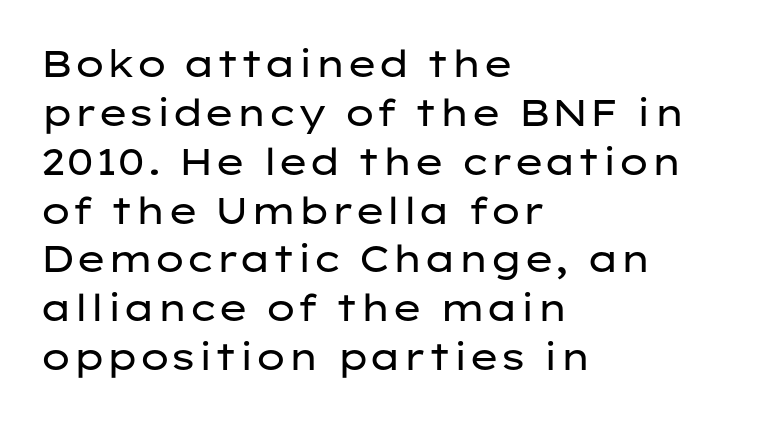
Q: Is the text bold? A: No.
Q: Is the text italic (slanted)? A: No, it is upright.
Q: Is the typeface a serif or a sans-serif typeface? A: Sans-serif.
Q: Is the text underlined? A: No.
Q: How is the paragraph aligned? A: Left-aligned.
Q: Is the spacing between letters normal or unusually wide? A: Normal.
Q: Is the spacing between lines tight, normal or loose? A: Normal.
Q: Width (condensed, normal, or wide)? A: Wide.
Q: Stroke contrast? A: Low.
Q: x-height? A: Medium.
Q: Monospaced? A: No.
